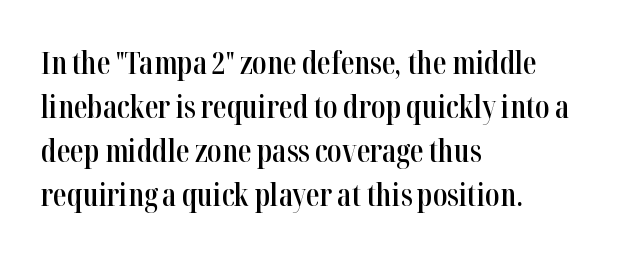
Unlike a clean sans, this face finishes its strokes with serifs. Looks like regular typesetting: each glyph gets only the width it needs. Where is the straight margin? On the left. The rendering uses a semibold face; strokes are thickened but not to full bold.
